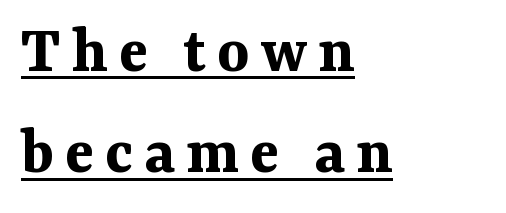
The typesetter has applied underlining to the passage shown. This sample uses an upright cut, with every glyph sitting square on the baseline. The letters advance in unequal steps, a hallmark of proportional type. This is serif lettering, the kind often seen in printed books. The setting favours the left margin, as ordinary paragraphs usually do.
